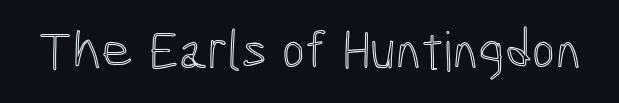
{"italic": "no", "width": "condensed", "x_height": "medium", "monospaced": "no", "underline": "no", "letter_spacing": "normal", "letter_spacing_em": 0.0, "glyph_px": 55}
